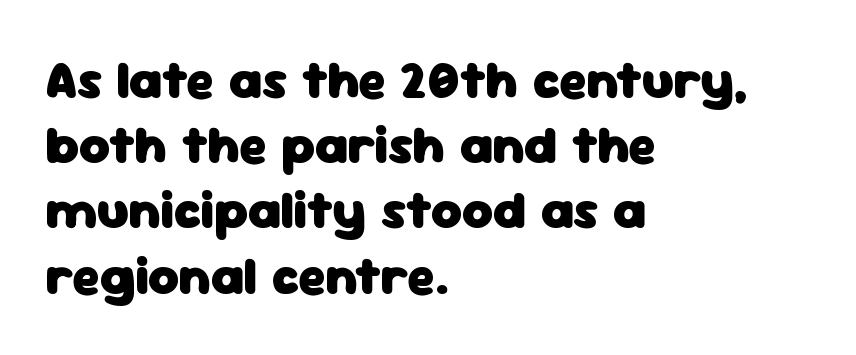
The image shows 53 px heavy sans-serif type, upright; set left-aligned, line spacing 1.23x, normal letter spacing, not underlined; low stroke contrast and a medium x-height.
